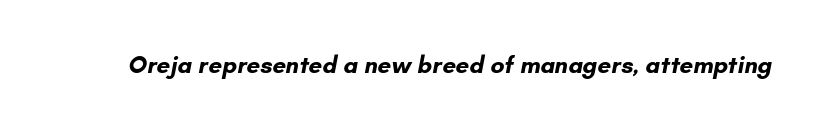
The image shows 24 px bold type; set normal letter spacing, not underlined.
